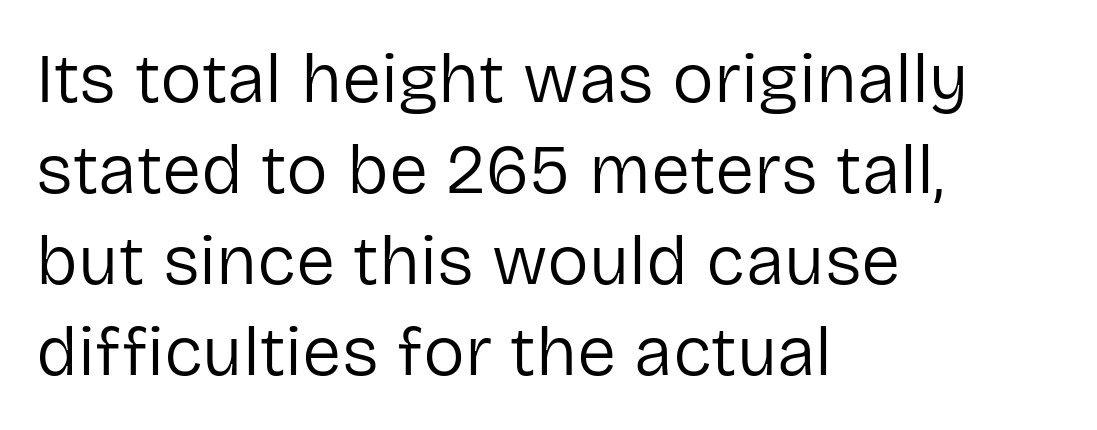
The face used here is proportionally spaced, like ordinary book or web type. This reads as an unemphasized weight, regular at the heaviest. One-word summary of the alignment: left. Does extra space separate the letters? No, they use regular spacing. Classification — sans serif.
